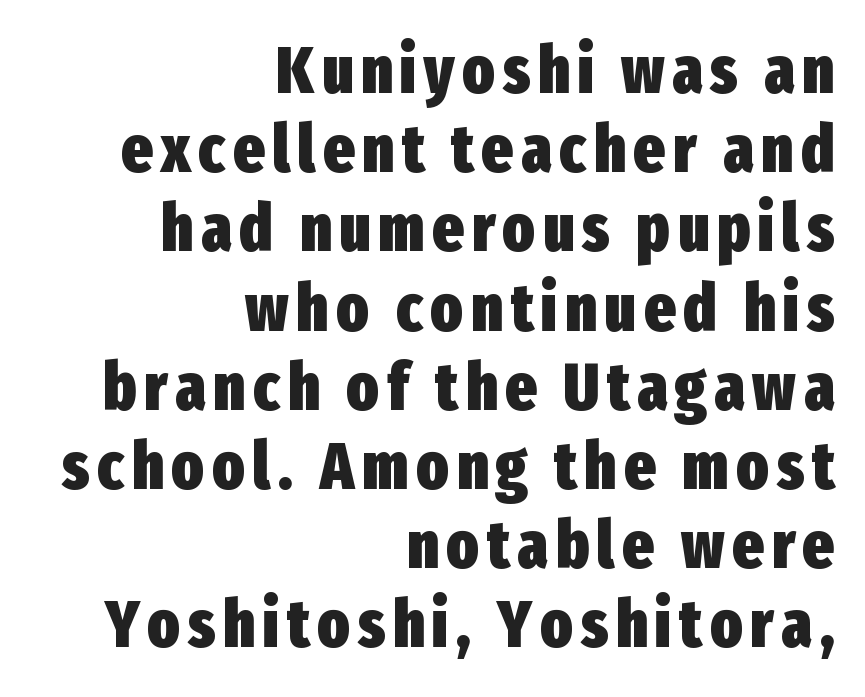
{"serif": "no", "italic": "no", "bold": "yes", "weight": "heavy", "width": "condensed", "stroke_contrast": "low", "x_height": "medium", "monospaced": "no", "underline": "no", "align": "right", "line_spacing_ratio": 1.2, "glyph_px": 66}
